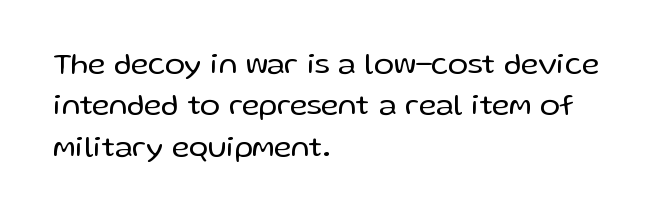
The image shows 30 px regular-weight sans-serif type, upright; set left-aligned, normal line spacing (1.38x), normal letter spacing, not underlined; low stroke contrast and a medium x-height.
